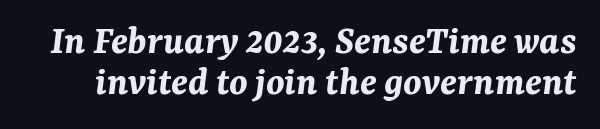
The space directly below the letters is spotless. Here the designer chose a conventional face with non-uniform glyph widths. There's an unmistakable incline to the writing here. Students, note that the glyphs here touch the page at normal intervals. You could barely slide anything between these rows.
